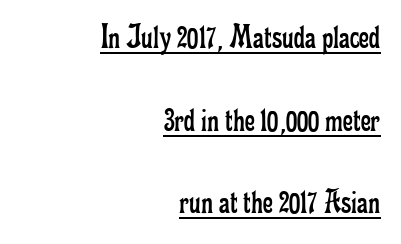
The image shows 35 px regular-weight, condensed serif type, upright; set right-aligned, loose line spacing (2.36x), normal letter spacing, underlined; low stroke contrast and a small x-height.
